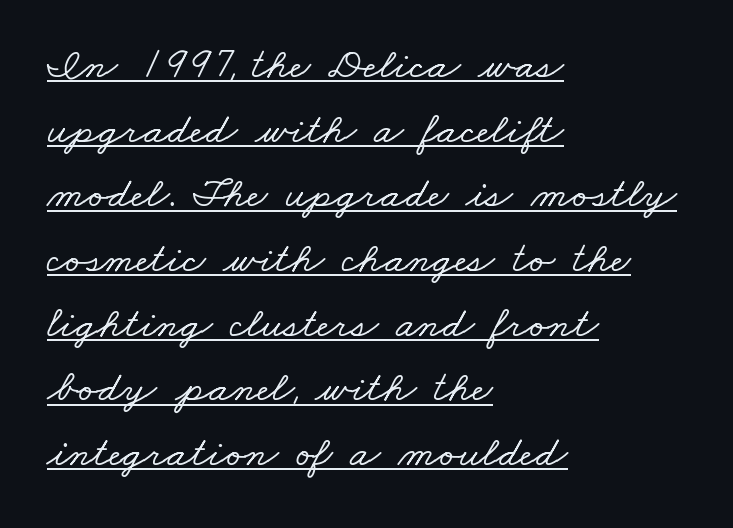
The image shows 44 px wide serif type; set left-aligned, normal line spacing (1.47x), normal letter spacing, underlined; low stroke contrast and a small x-height.
